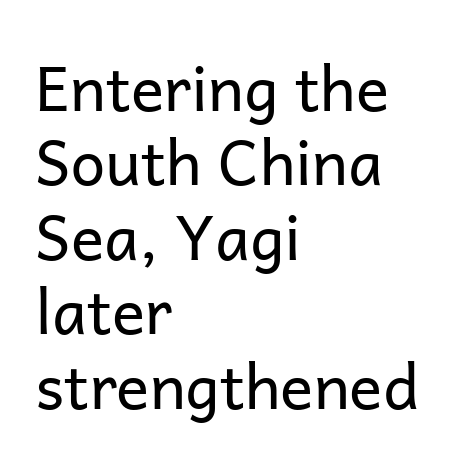
Q: Is the text bold? A: No.
Q: Is the text italic (slanted)? A: No, it is upright.
Q: Is the typeface a serif or a sans-serif typeface? A: Sans-serif.
Q: Is the text underlined? A: No.
Q: How is the paragraph aligned? A: Left-aligned.
Q: Is the spacing between letters normal or unusually wide? A: Normal.
Q: Width (condensed, normal, or wide)? A: Normal.
Q: Stroke contrast? A: Low.
Q: x-height? A: Medium.
Q: Monospaced? A: No.
